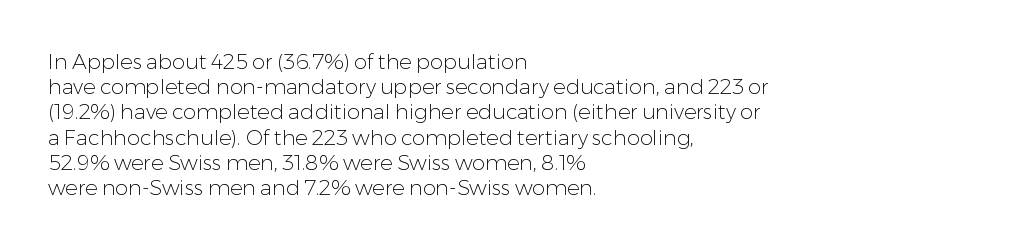
The image shows 21 px text type, upright; set left-aligned, line spacing 1.2x, normal letter spacing, not underlined.
